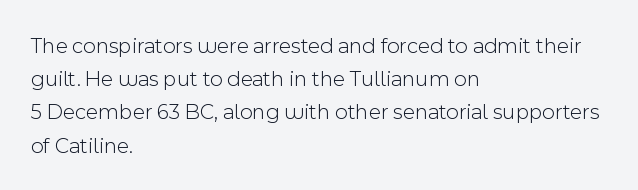
The image shows 22 px text type, upright; set left-aligned, normal line spacing (1.51x), normal letter spacing, not underlined.
